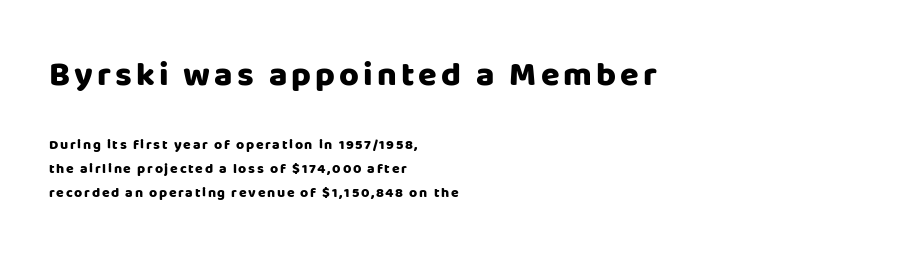
The paragraph shown leans on its left margin. The string is rendered with underlining switched off. The lines sit at an ordinary, default distance from one another. The text was rendered using a sans face with plain stroke endings. A typesetter would call this proportional, since set widths differ per character. If you drew a line through each stem, it would be perfectly vertical.
